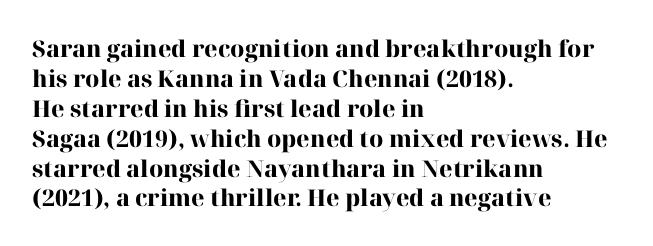
The image shows 23 px bold type, upright; set left-aligned, normal line spacing (1.3x), normal letter spacing, not underlined.
